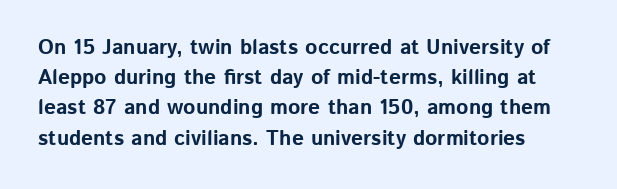
{"italic": "no", "bold": "yes", "underline": "no", "line_spacing": "normal", "line_spacing_ratio": 1.44, "letter_spacing": "normal", "letter_spacing_em": 0.0, "glyph_px": 21}
